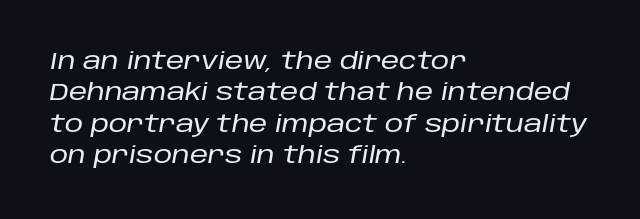
The gap between lines stays unmarked. This sample keeps an unexceptional amount of space between lines. Short and long lines alike share a common starting point at left. In terms of posture, this sample is oblique.
